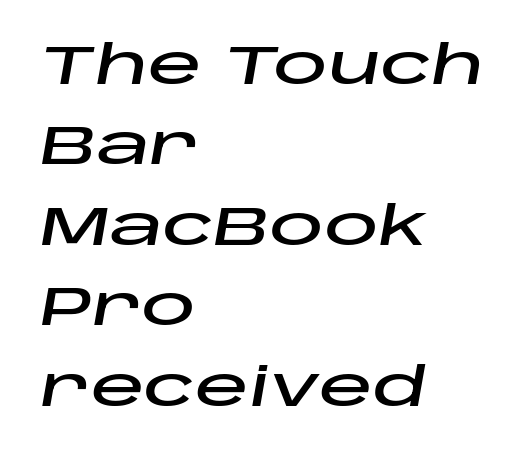
Nobody touched the tracking dial on this one. The passage shown stacks its lines at a standard gap. The glyphs look as if they've been sheared to an angle. A bare baseline throughout the passage.
